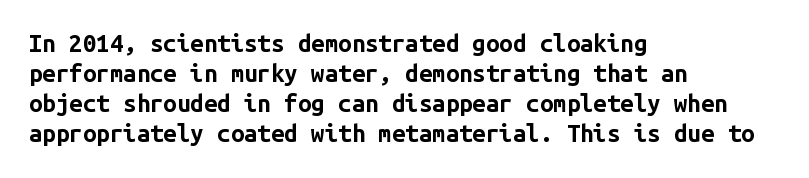
The image shows 24 px bold type, upright; set left-aligned, normal line spacing (1.25x), normal letter spacing, not underlined.
